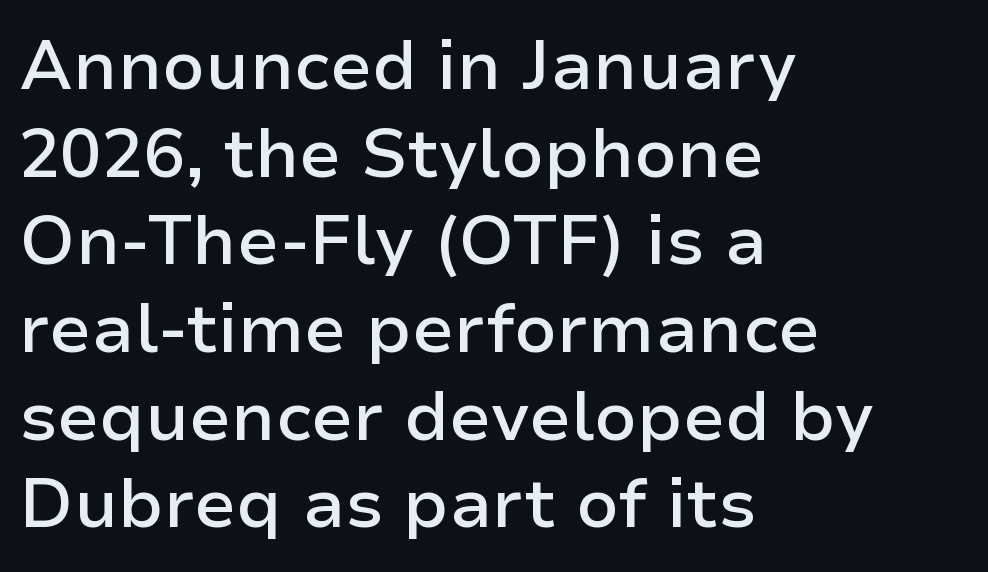
Unmarked baselines from the first word to the last. Each letter keeps its own natural width here, so spacing adapts to shape. Serif or sans? Sans — the stroke terminals are bare. In terms of letterspacing, this is plain default setting.
